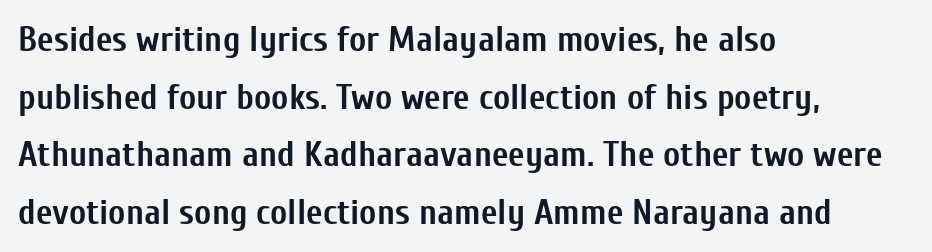
Q: Is the text bold? A: Yes.
Q: Is the text italic (slanted)? A: No, it is upright.
Q: Is the typeface a serif or a sans-serif typeface? A: Sans-serif.
Q: Is the text underlined? A: No.
Q: How is the paragraph aligned? A: Left-aligned.
Q: Is the spacing between letters normal or unusually wide? A: Normal.
Q: Is the spacing between lines tight, normal or loose? A: Normal.
Q: Width (condensed, normal, or wide)? A: Condensed.
Q: Stroke contrast? A: Low.
Q: x-height? A: Medium.
Q: Monospaced? A: No.
